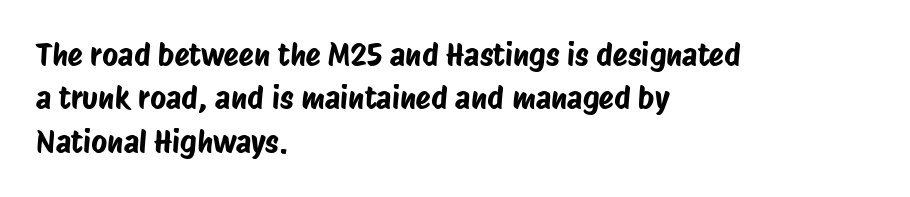
The image shows 31 px condensed sans-serif type; set left-aligned, normal line spacing (1.4x), normal letter spacing, not underlined; low stroke contrast and a large x-height.
